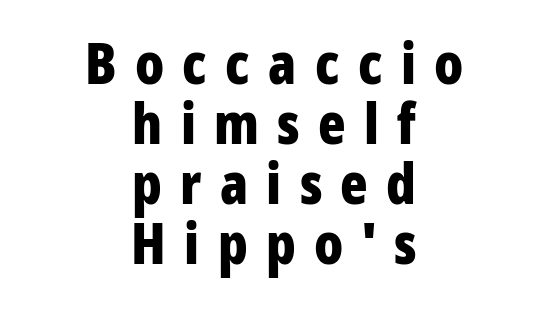
Q: Is the text bold? A: Yes.
Q: Is the text italic (slanted)? A: No, it is upright.
Q: Is the typeface a serif or a sans-serif typeface? A: Sans-serif.
Q: Is the text underlined? A: No.
Q: How is the paragraph aligned? A: Centered.
Q: Is the spacing between letters normal or unusually wide? A: Unusually wide.
Q: Is the spacing between lines tight, normal or loose? A: Tight.
Q: Width (condensed, normal, or wide)? A: Condensed.
Q: Stroke contrast? A: Low.
Q: x-height? A: Medium.
Q: Monospaced? A: No.
